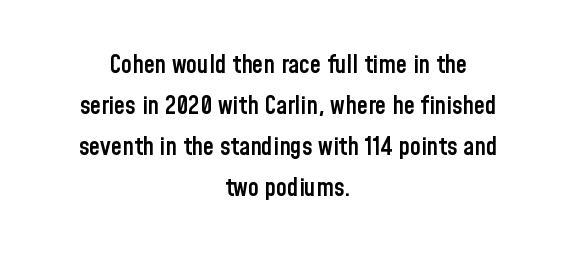
The image shows 25 px text type, upright; set centered, normal line spacing (1.64x), normal letter spacing, not underlined.
